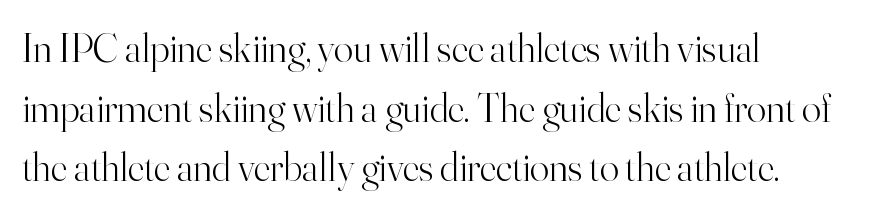
{"serif": "yes", "italic": "no", "bold": "no", "weight": "light", "width": "normal", "stroke_contrast": "high", "x_height": "small", "monospaced": "no", "underline": "no", "align": "left", "line_spacing": "normal", "line_spacing_ratio": 1.49, "letter_spacing": "normal", "letter_spacing_em": 0.0, "glyph_px": 40}
